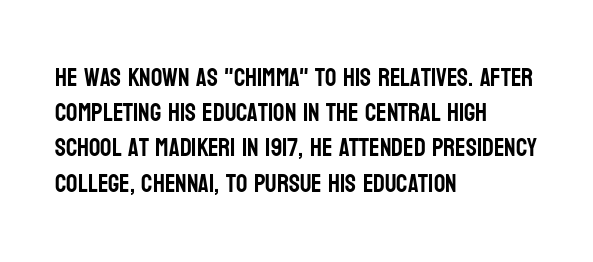
Posture: straight, roman, zero tilt. This rendering uses left alignment, leaving the right contour irregular. This sample keeps an unexceptional amount of space between lines. Bare-footed words on every line.
